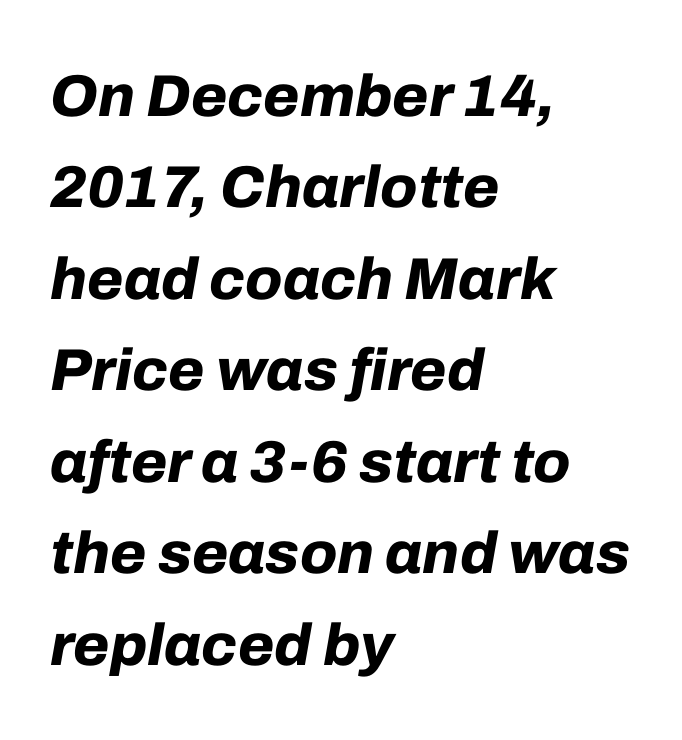
The image shows 59 px bold type, italic (leaning right); set left-aligned, normal line spacing (1.55x), normal letter spacing, not underlined; low stroke contrast and a medium x-height.
